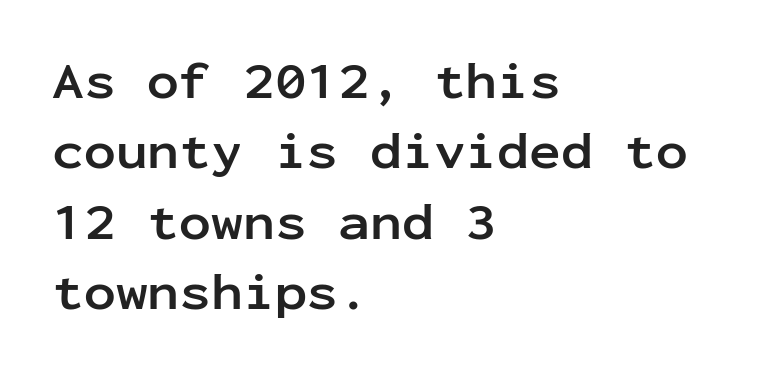
Q: Is the text bold? A: Yes.
Q: Is the text italic (slanted)? A: No, it is upright.
Q: Is the typeface a serif or a sans-serif typeface? A: Sans-serif.
Q: Is the text underlined? A: No.
Q: How is the paragraph aligned? A: Left-aligned.
Q: Is the spacing between letters normal or unusually wide? A: Normal.
Q: Is the spacing between lines tight, normal or loose? A: Normal.
Q: Width (condensed, normal, or wide)? A: Normal.
Q: Stroke contrast? A: Low.
Q: x-height? A: Medium.
Q: Monospaced? A: Yes.
